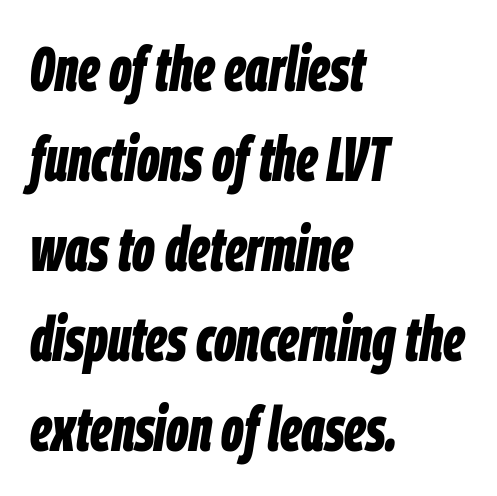
Q: Is the text bold? A: Yes.
Q: Is the text italic (slanted)? A: Yes, it leans right by about 9 degrees.
Q: Is the text underlined? A: No.
Q: How is the paragraph aligned? A: Left-aligned.
Q: Is the spacing between letters normal or unusually wide? A: Normal.
Q: Is the spacing between lines tight, normal or loose? A: Normal.
Q: Width (condensed, normal, or wide)? A: Condensed.
Q: Stroke contrast? A: Low.
Q: x-height? A: Large.
Q: Monospaced? A: No.
